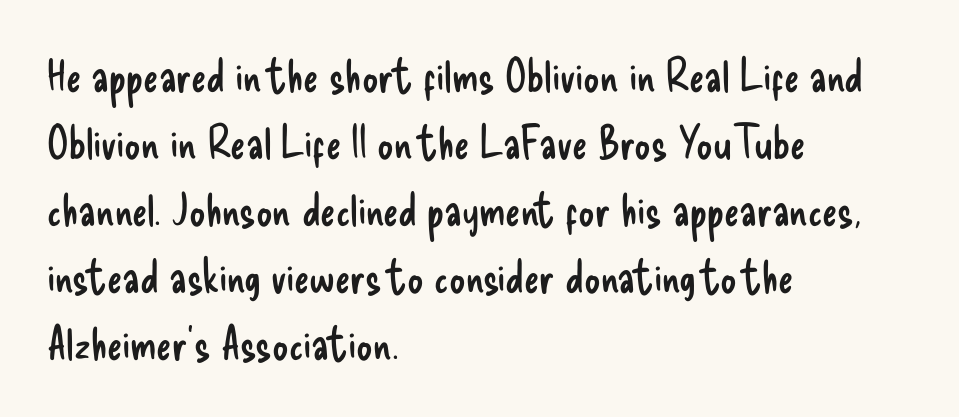
{"serif": "no", "italic": "no", "bold": "no", "weight": "regular", "width": "condensed", "stroke_contrast": "low", "x_height": "small", "monospaced": "no", "underline": "no", "align": "left", "line_spacing": "normal", "line_spacing_ratio": 1.49, "letter_spacing": "normal", "letter_spacing_em": 0.0, "glyph_px": 45}
